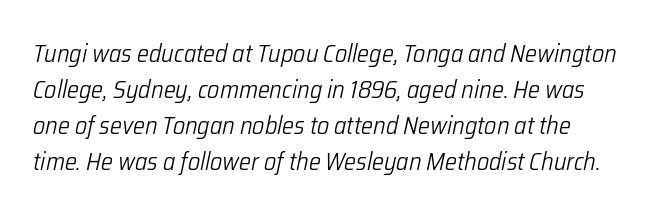
{"italic": "yes", "lean": "right", "slant_degrees": 12, "bold": "no", "underline": "no", "line_spacing": "normal", "line_spacing_ratio": 1.44, "letter_spacing": "normal", "letter_spacing_em": 0.0, "glyph_px": 25}
